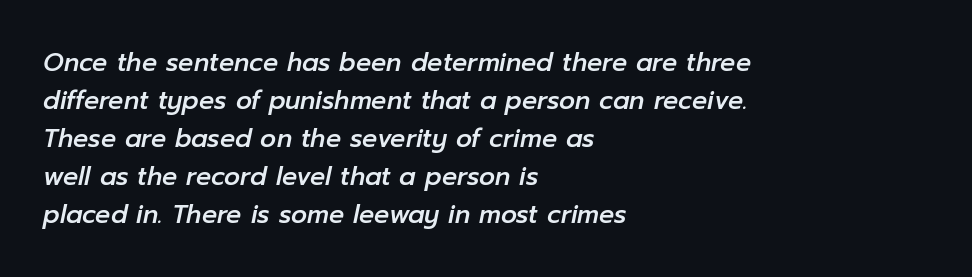
Q: Is the text italic (slanted)? A: Yes, it leans right by about 12 degrees.
Q: Is the text underlined? A: No.
Q: How is the paragraph aligned? A: Left-aligned.
Q: Is the spacing between letters normal or unusually wide? A: Normal.
Q: Is the spacing between lines tight, normal or loose? A: Normal.
